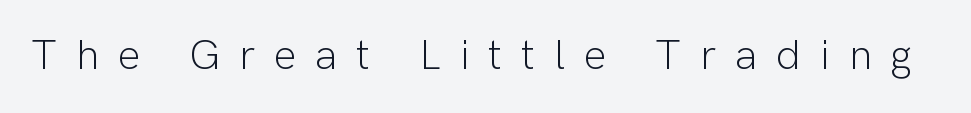
The letterforms stand isolated, each surrounded by extra space. The typeface has the unassuming heft of standard copy or less. It's the straight-up-and-down kind of type. This sample has the flowing, uneven cadence of proportional lettering. Regarding serifs, this sample does without them. Beneath every word, the page is bare.
